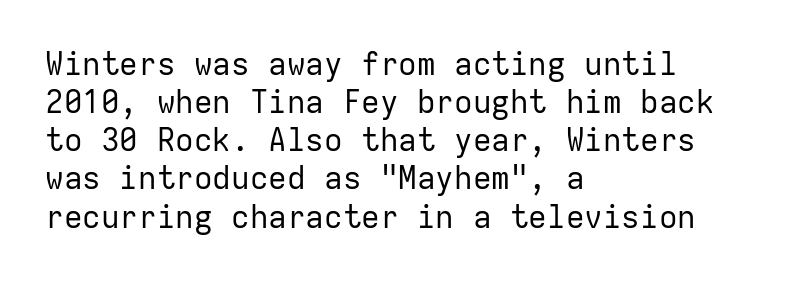
{"serif": "no", "italic": "no", "bold": "no", "weight": "regular", "width": "normal", "stroke_contrast": "low", "x_height": "medium", "monospaced": "yes", "underline": "no", "align": "left", "line_spacing_ratio": 1.23, "letter_spacing": "normal", "letter_spacing_em": 0.0, "glyph_px": 31}
